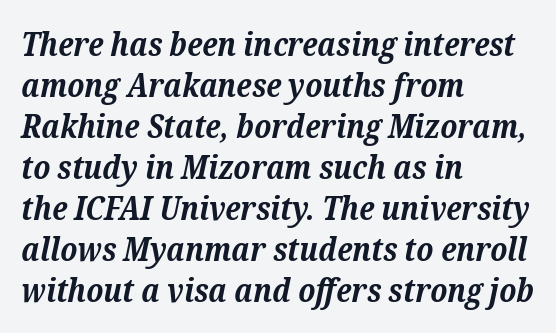
Q: Is the text bold? A: Yes.
Q: Is the text italic (slanted)? A: Yes, it leans right by about 12 degrees.
Q: Is the typeface a serif or a sans-serif typeface? A: Serif.
Q: Is the text underlined? A: No.
Q: How is the paragraph aligned? A: Left-aligned.
Q: Is the spacing between letters normal or unusually wide? A: Normal.
Q: Is the spacing between lines tight, normal or loose? A: Normal.
Q: Width (condensed, normal, or wide)? A: Normal.
Q: Stroke contrast? A: Medium.
Q: x-height? A: Medium.
Q: Monospaced? A: No.
